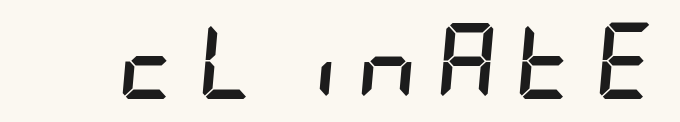
Q: Is the text bold? A: Yes.
Q: Is the text italic (slanted)? A: Yes, it leans right by about 5 degrees.
Q: Is the text underlined? A: No.
Q: Is the spacing between letters normal or unusually wide? A: Unusually wide.
Q: Width (condensed, normal, or wide)? A: Condensed.
Q: Stroke contrast? A: Low.
Q: x-height? A: Large.
